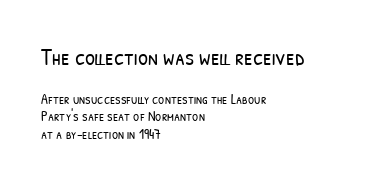
The image shows 23 px text type; set left-aligned, normal line spacing (1.27x), normal letter spacing, not underlined; the first (top) block is 1.64x larger.
